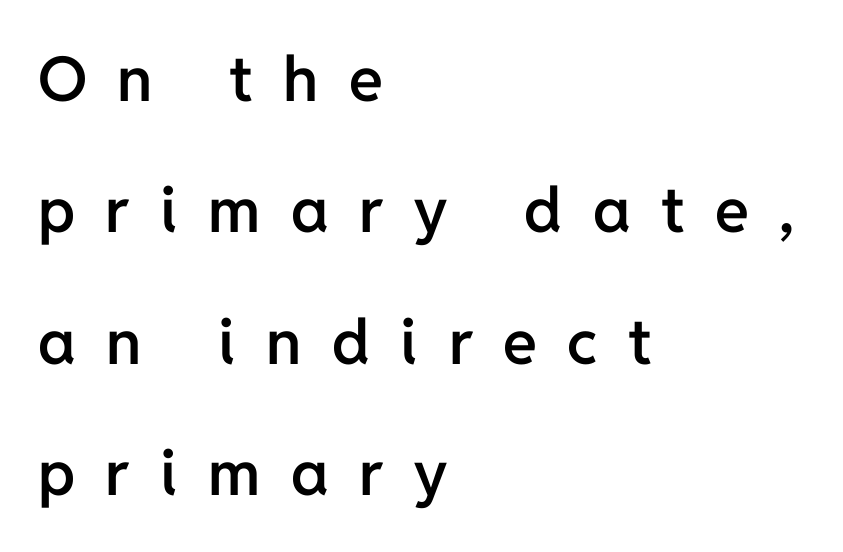
The image shows 62 px semibold sans-serif type, upright; set left-aligned, loose line spacing (2.12x), unusually wide letter spacing (+0.49 em), not underlined; low stroke contrast and a medium x-height.
